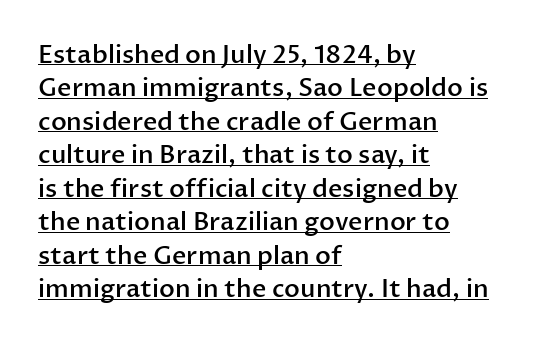
A roman cut, with each character standing at attention. Honestly, the row spacing looks completely unremarkable. The horizontal fit of the characters is conventional and even. The paragraph has a hard left edge and a soft right edge.
